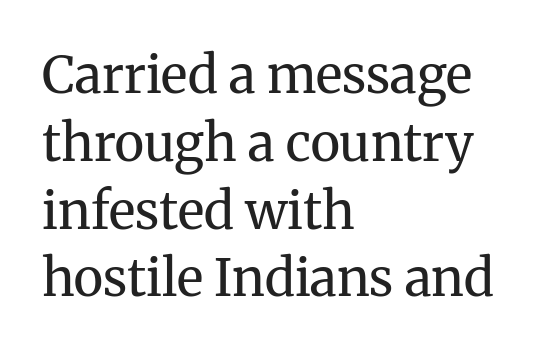
{"serif": "yes", "italic": "no", "bold": "no", "weight": "regular", "width": "normal", "stroke_contrast": "medium", "x_height": "medium", "monospaced": "no", "underline": "no", "align": "left", "line_spacing": "normal", "line_spacing_ratio": 1.33, "letter_spacing": "normal", "letter_spacing_em": 0.0, "glyph_px": 51}
